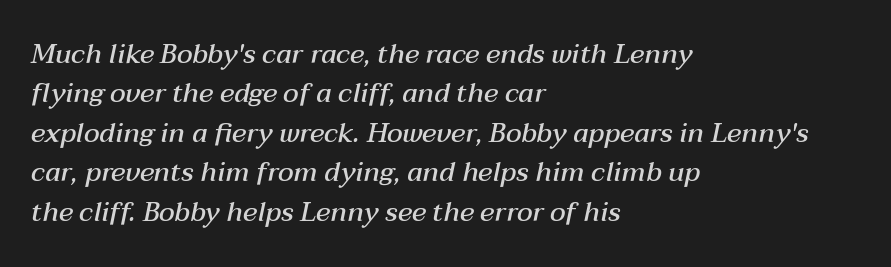
The passage shown has conventional tracking throughout. The rag falls on the right side of this text block. There's an unmistakable incline to the writing here. Summary of vertical rhythm: regular, with standard interline spacing.
